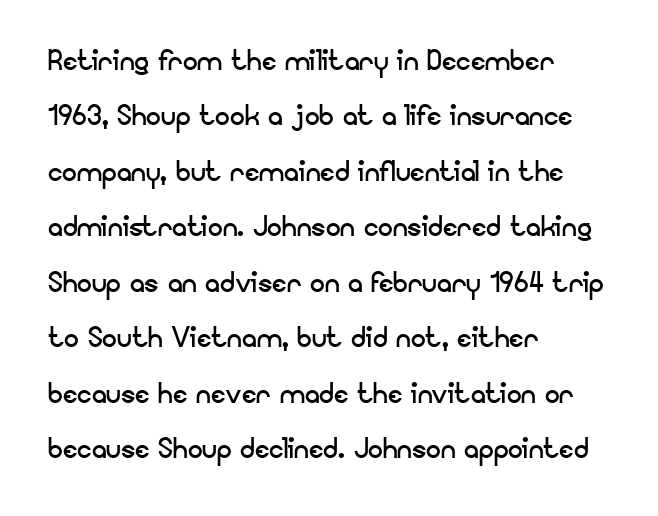
This rendering employs a face without finishing strokes, i.e., a sans-serif. Note the varied advance widths — an 'i' is clearly narrower than an 'm'. These glyphs show unthickened strokes, regular width or finer. Just letters on the line, the space beneath them empty. Each new line begins a customary step beneath the previous one.
